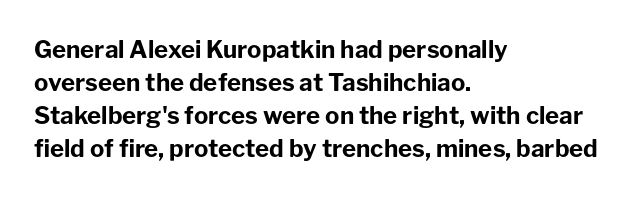
{"italic": "no", "bold": "yes", "underline": "no", "align": "left", "line_spacing": "normal", "line_spacing_ratio": 1.37, "letter_spacing": "normal", "letter_spacing_em": 0.0, "glyph_px": 24}
